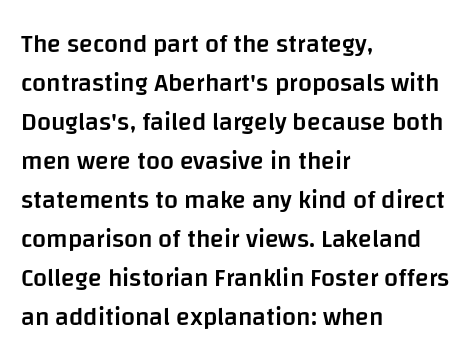
Nope, not italic — everything's standing straight. Semibold letterforms, between regular and bold. A typesetter would call this leading conventional body-copy spacing. Any mark beneath the type? The region is blank. The rendering anchors every line to the left-hand side. Letter spacing: default.
